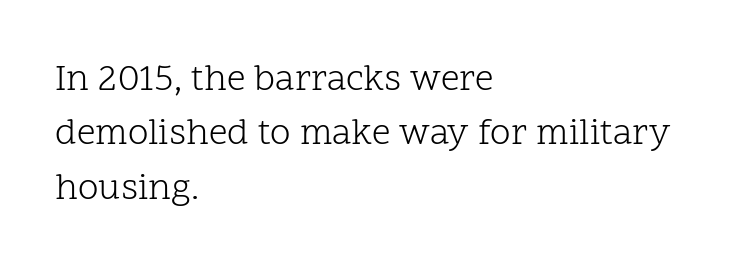
This is not heavy type; no bold has been used. The passage is arranged the way most books set body copy — flush left. Looks like regular typesetting: each glyph gets only the width it needs. The tracking reads as untouched default to a designer's eye. I'd call this a serif setting — the letters wear small feet. Successive baselines arrive at the customary interval.
